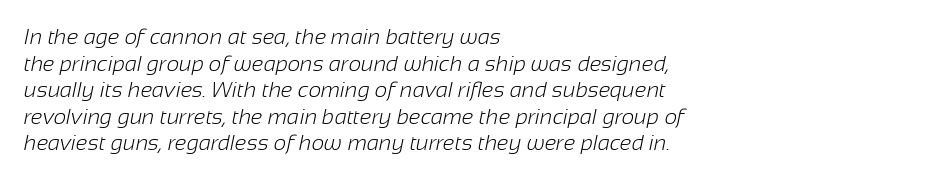
Is the stroke heavy? The answer is a plain regular-or-lighter. Any mark beneath the type? The region is blank. The face used here is rendered with its standard letterfit. Leftover space on each line is placed entirely after the last word.
